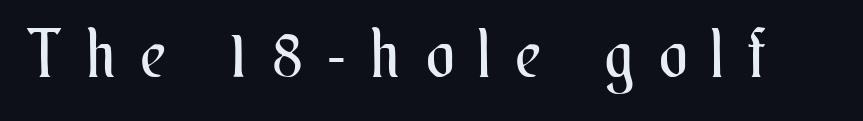
{"italic": "no", "bold": "no", "weight": "regular", "width": "condensed", "stroke_contrast": "medium", "x_height": "small", "monospaced": "no", "underline": "no", "letter_spacing": "wide", "letter_spacing_em": 0.39, "glyph_px": 66}
